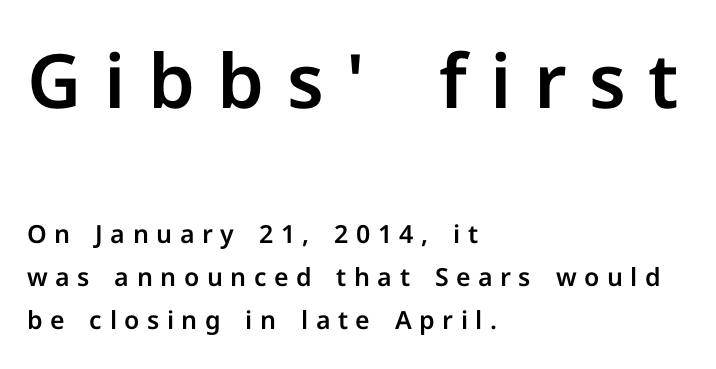
Substantial extra tracking has been applied to these lines. Note: no serifs on the glyphs. The composition opens big and finishes small. Horizontally, the lines are justified to the leading edge only. Vertical strokes here are truly vertical. Only glyphs here, with clear space below each row.
